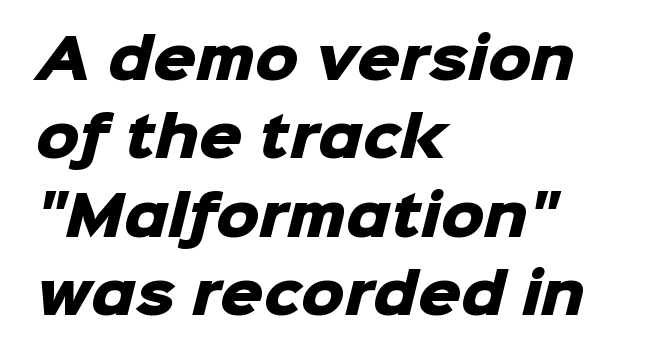
{"serif": "no", "bold": "yes", "weight": "heavy", "width": "normal", "stroke_contrast": "low", "x_height": "medium", "monospaced": "no", "underline": "no", "align": "left", "line_spacing": "normal", "line_spacing_ratio": 1.45, "letter_spacing": "normal", "letter_spacing_em": 0.0, "glyph_px": 54}
